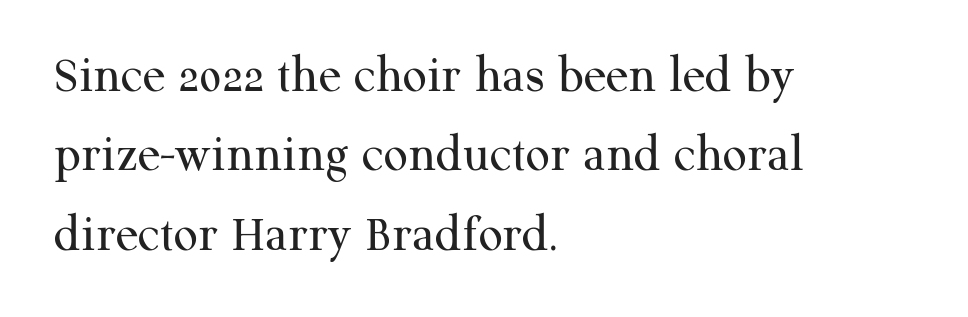
{"serif": "yes", "italic": "no", "bold": "no", "weight": "regular", "width": "normal", "stroke_contrast": "medium", "x_height": "medium", "monospaced": "no", "underline": "no", "align": "left", "line_spacing": "normal", "line_spacing_ratio": 1.5, "letter_spacing": "normal", "letter_spacing_em": 0.0, "glyph_px": 53}
